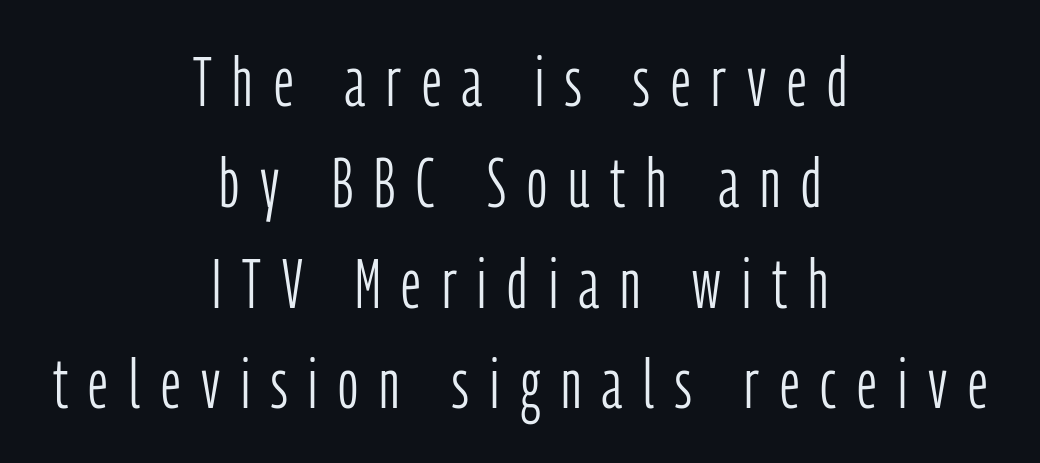
Q: Is the text bold? A: No.
Q: Is the text italic (slanted)? A: No, it is upright.
Q: Is the typeface a serif or a sans-serif typeface? A: Sans-serif.
Q: Is the text underlined? A: No.
Q: How is the paragraph aligned? A: Centered.
Q: Is the spacing between letters normal or unusually wide? A: Unusually wide.
Q: Is the spacing between lines tight, normal or loose? A: Normal.
Q: Width (condensed, normal, or wide)? A: Condensed.
Q: Stroke contrast? A: Low.
Q: x-height? A: Medium.
Q: Monospaced? A: No.
